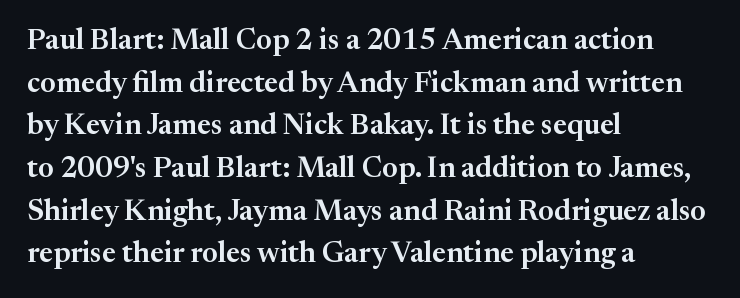
{"serif": "yes", "italic": "no", "width": "normal", "stroke_contrast": "medium", "x_height": "medium", "monospaced": "no", "underline": "no", "align": "left", "line_spacing": "normal", "line_spacing_ratio": 1.47, "letter_spacing": "normal", "letter_spacing_em": 0.0, "glyph_px": 29}
